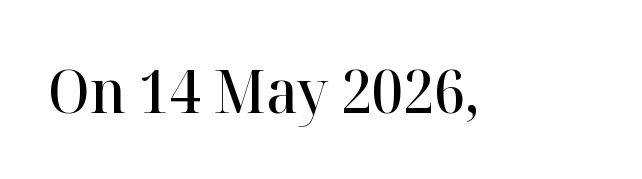
Q: Is the text bold? A: Semi-bold.
Q: Is the text italic (slanted)? A: No, it is upright.
Q: Is the typeface a serif or a sans-serif typeface? A: Serif.
Q: Is the text underlined? A: No.
Q: Is the spacing between letters normal or unusually wide? A: Normal.
Q: Width (condensed, normal, or wide)? A: Normal.
Q: Stroke contrast? A: High.
Q: x-height? A: Medium.
Q: Monospaced? A: No.
